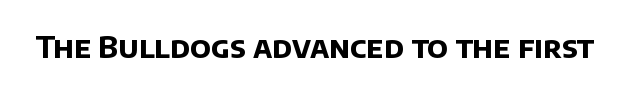
Do the characters align in a grid? No, the font is proportional. Pretty heavy lettering here — definitely bold. The tracking reads as untouched default to a designer's eye. No feet cap the strokes, marking this as sans-serif type.
